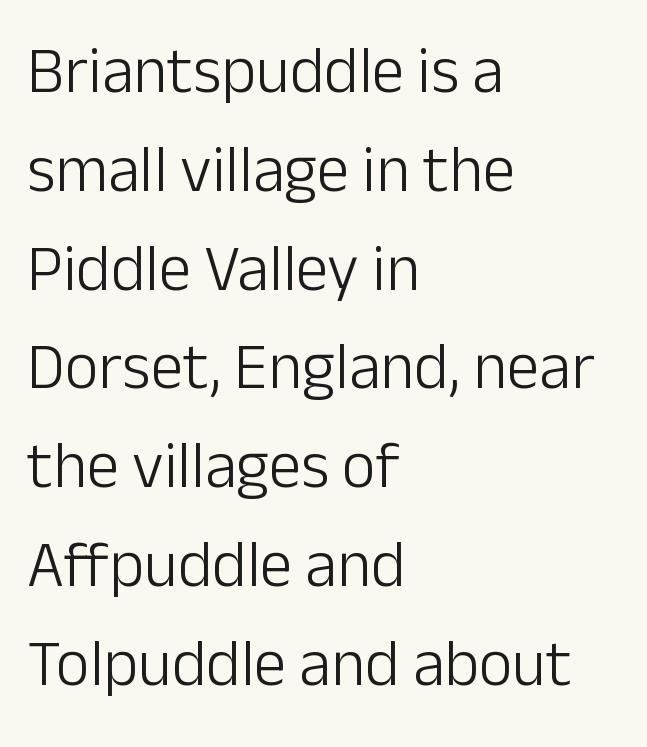
{"serif": "no", "italic": "no", "bold": "no", "weight": "light", "width": "normal", "stroke_contrast": "low", "x_height": "medium", "monospaced": "no", "underline": "no", "align": "left", "line_spacing": "normal", "line_spacing_ratio": 1.52, "letter_spacing": "normal", "letter_spacing_em": 0.0, "glyph_px": 65}
